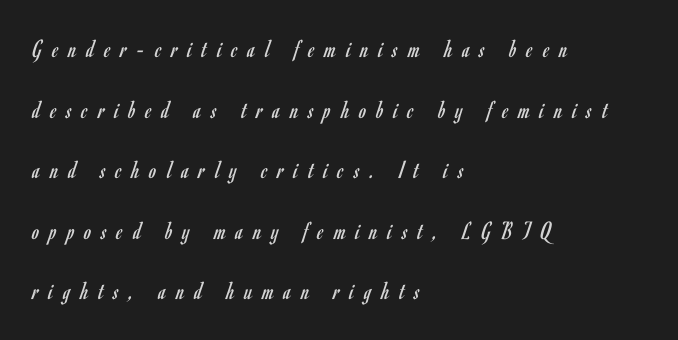
The image shows 26 px text type; set left-aligned, loose line spacing (2.33x), unusually wide letter spacing (+0.39 em), not underlined.
